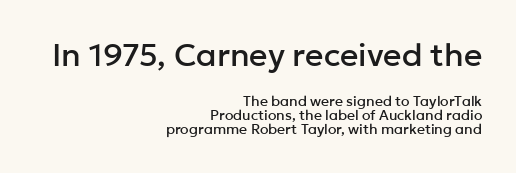
{"serif": "no", "italic": "no", "width": "normal", "stroke_contrast": "low", "x_height": "medium", "monospaced": "no", "underline": "no", "align": "right", "line_spacing": "tight", "line_spacing_ratio": 1.01, "letter_spacing": "normal", "letter_spacing_em": 0.0, "larger_block": "first", "size_ratio": 2.29, "glyph_px": 32}
